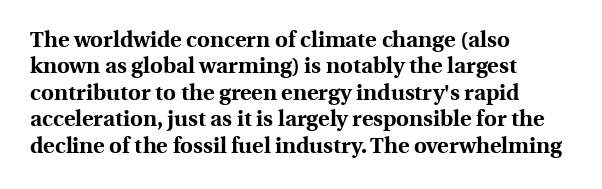
Stroke thickness is high; the sample reads as a true bold. Underline: absent. The horizontal fit of the characters is conventional and even. Do the letters lean? They stand straight. Horizontal alignment here is leftward, the default for most running prose.
